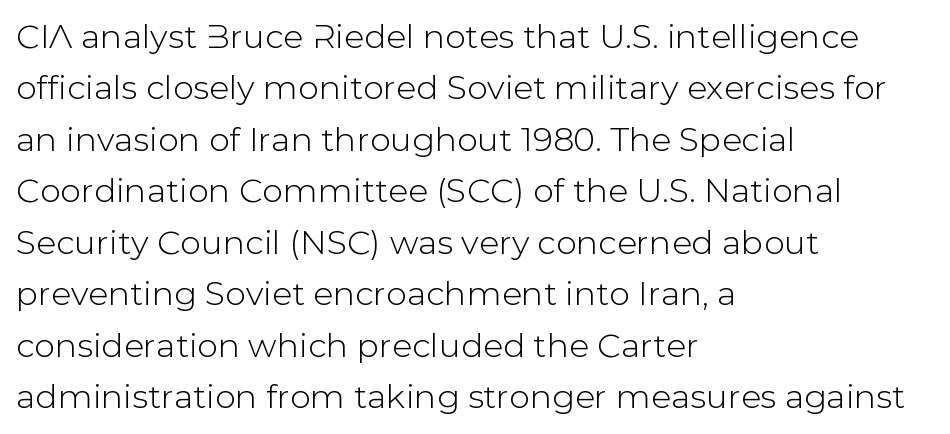
The image shows 33 px sans-serif type, upright; set left-aligned, normal line spacing (1.56x), normal letter spacing, not underlined; low stroke contrast and a medium x-height.
